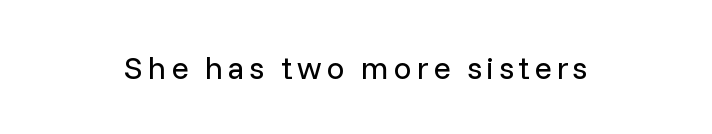
The image shows 32 px regular-weight sans-serif type, upright; set centered, not underlined; low stroke contrast and a medium x-height.
